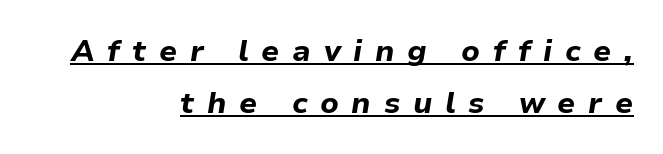
Q: Is the text bold? A: Yes.
Q: Is the text italic (slanted)? A: Yes, it leans right by about 9 degrees.
Q: Is the text underlined? A: Yes.
Q: How is the paragraph aligned? A: Right-aligned.
Q: Is the spacing between letters normal or unusually wide? A: Unusually wide.
Q: Width (condensed, normal, or wide)? A: Normal.
Q: Stroke contrast? A: Low.
Q: x-height? A: Medium.
Q: Monospaced? A: No.
